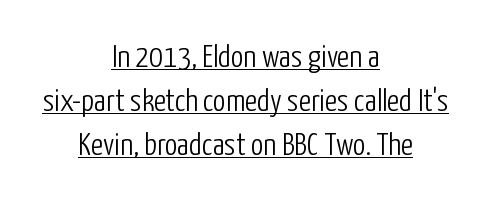
Q: Is the text bold? A: No.
Q: Is the text italic (slanted)? A: No, it is upright.
Q: Is the typeface a serif or a sans-serif typeface? A: Sans-serif.
Q: Is the text underlined? A: Yes.
Q: How is the paragraph aligned? A: Centered.
Q: Is the spacing between letters normal or unusually wide? A: Normal.
Q: Is the spacing between lines tight, normal or loose? A: Normal.
Q: Width (condensed, normal, or wide)? A: Condensed.
Q: Stroke contrast? A: Low.
Q: x-height? A: Medium.
Q: Monospaced? A: No.
